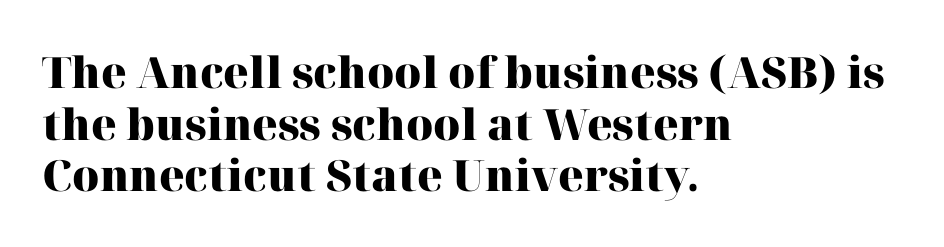
{"serif": "yes", "italic": "no", "bold": "yes", "weight": "heavy", "width": "normal", "stroke_contrast": "high", "x_height": "medium", "monospaced": "no", "underline": "no", "align": "left", "line_spacing_ratio": 1.2, "letter_spacing": "normal", "letter_spacing_em": 0.0, "glyph_px": 43}
